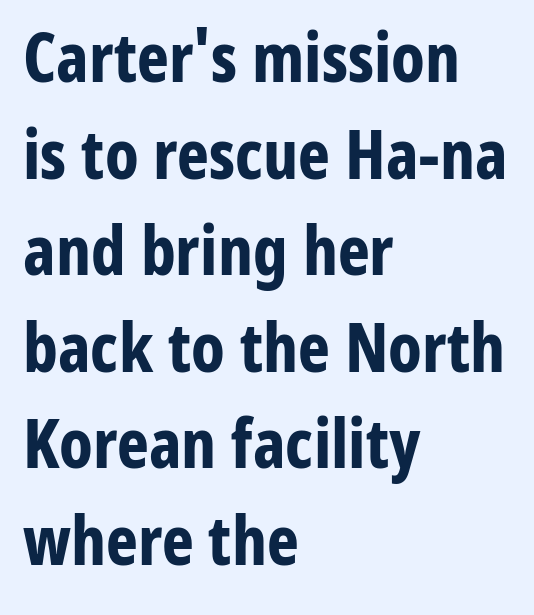
Stroke terminals: plain, sans-serif. Compared with typical paragraphs, the rows here are spaced about the same. Caption: bold face, heavy strokes. Varying glyph widths throughout — classic text-font behaviour.
